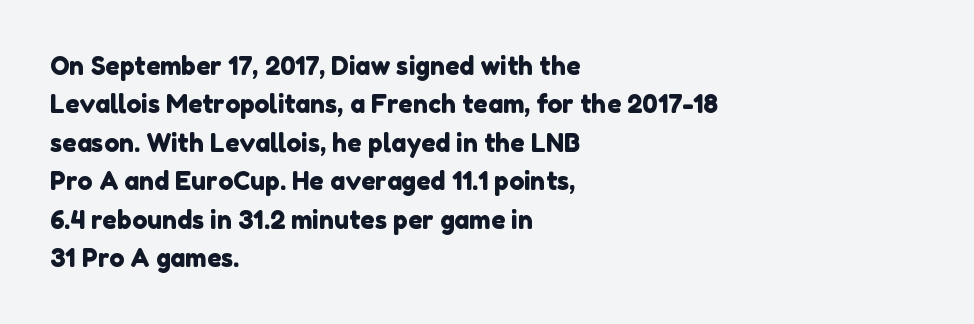
A student would call this left alignment; a typographer would say flush left, rag right. The space beneath each line is pristine and unruled. The gaps between neighbouring characters are ordinary and unremarkable. The designer left line spacing at the default.
